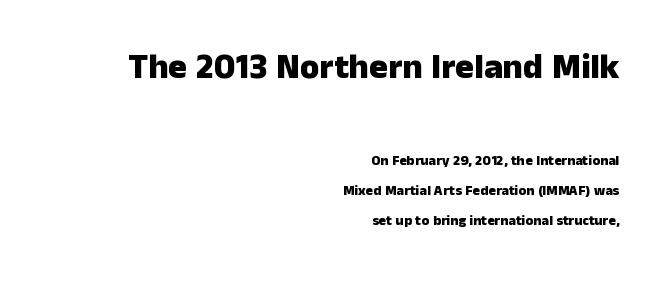
Q: Is the text bold? A: Yes.
Q: Is the text italic (slanted)? A: No, it is upright.
Q: Is the typeface a serif or a sans-serif typeface? A: Sans-serif.
Q: Is the text underlined? A: No.
Q: How is the paragraph aligned? A: Right-aligned.
Q: Is the spacing between letters normal or unusually wide? A: Normal.
Q: Is the spacing between lines tight, normal or loose? A: Loose.
Q: Which block of text is set in a larger size, the first (top) or the second (bottom)? A: The first (top) one.
Q: Width (condensed, normal, or wide)? A: Normal.
Q: Stroke contrast? A: Low.
Q: x-height? A: Medium.
Q: Monospaced? A: No.
